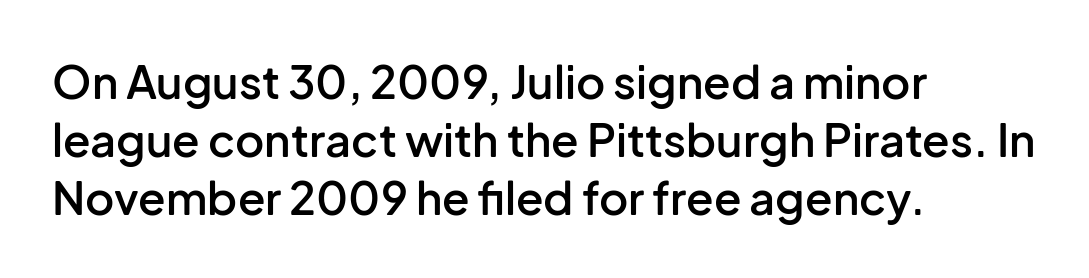
{"serif": "no", "italic": "no", "bold": "semi", "weight": "semibold", "width": "normal", "stroke_contrast": "low", "x_height": "medium", "monospaced": "no", "underline": "no", "align": "left", "line_spacing": "normal", "line_spacing_ratio": 1.29, "letter_spacing": "normal", "letter_spacing_em": 0.0, "glyph_px": 45}
